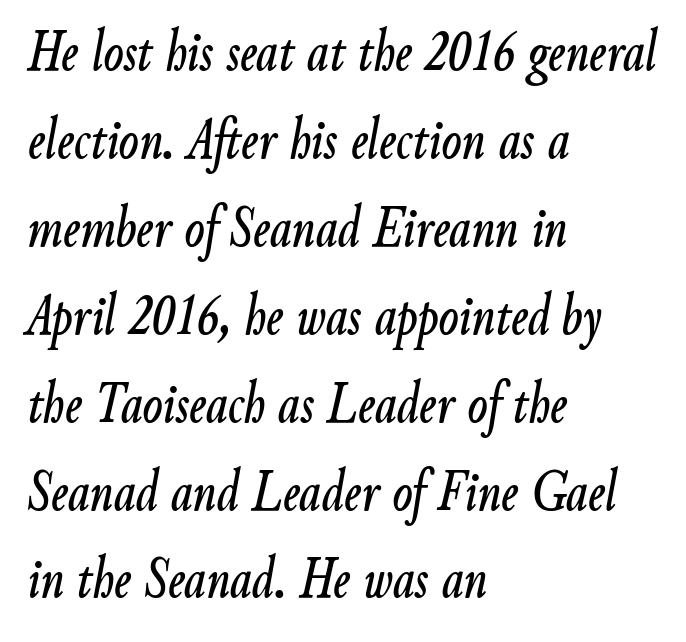
Q: Is the text italic (slanted)? A: Yes, it leans right by about 9 degrees.
Q: Is the text underlined? A: No.
Q: How is the paragraph aligned? A: Left-aligned.
Q: Is the spacing between letters normal or unusually wide? A: Normal.
Q: Is the spacing between lines tight, normal or loose? A: Normal.
Q: Width (condensed, normal, or wide)? A: Condensed.
Q: Stroke contrast? A: Low.
Q: x-height? A: Small.
Q: Monospaced? A: No.
